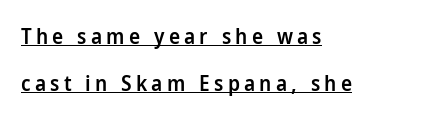
Quick note: underline on. Whoever set this chose breathing room over compactness in the vertical rhythm. You can tell it's not italic because the verticals are truly vertical. Bold? Not quite — semibold, heavier than regular but stopping short.
